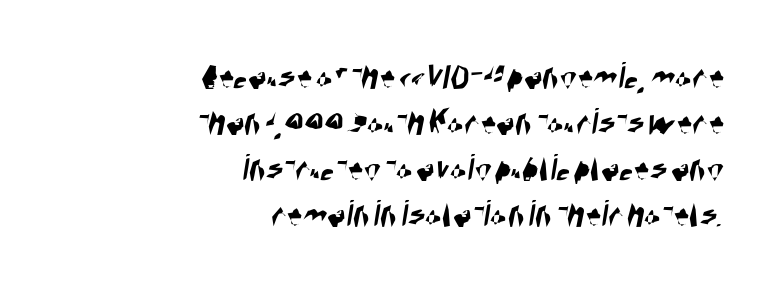
Only glyphs here, with clear space below each row. The lines in this sample share a right terminus and differ only in where they begin. The face used here is proportionally spaced, like ordinary book or web type. The passage shown is typeset with a sans-serif family. You could call the tracking neutral — neither tight nor loose.
